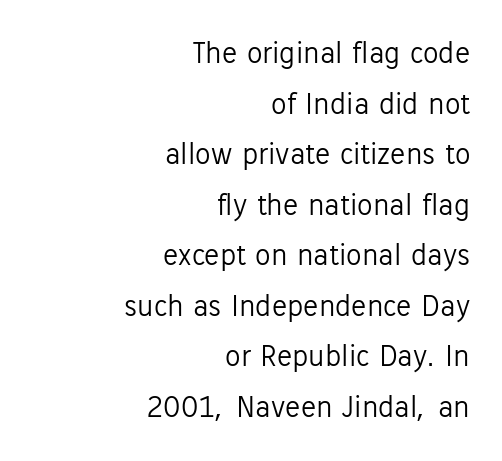
Weight: not bold — regular or lighter. The font family rendered here belongs to the sans-serif group. A roman cut, with each character standing at attention. Layout note: lines flush right.
